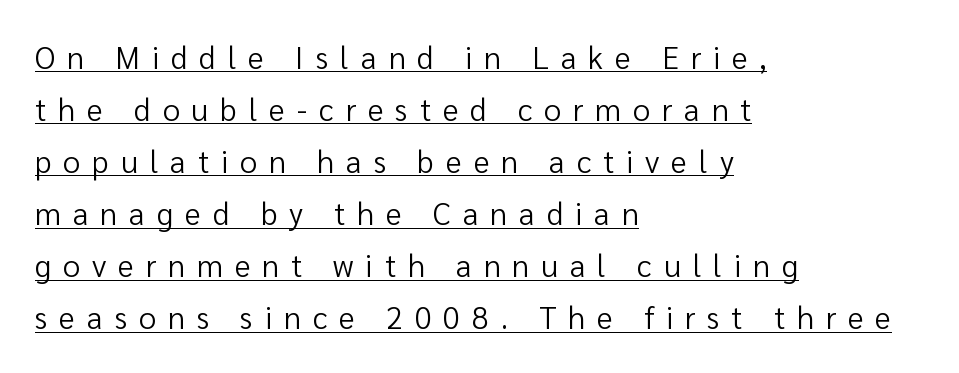
{"serif": "no", "italic": "no", "bold": "no", "weight": "regular", "width": "normal", "stroke_contrast": "low", "x_height": "medium", "monospaced": "no", "underline": "yes", "align": "left", "line_spacing": "normal", "line_spacing_ratio": 1.68, "letter_spacing": "wide", "letter_spacing_em": 0.38, "glyph_px": 31}
